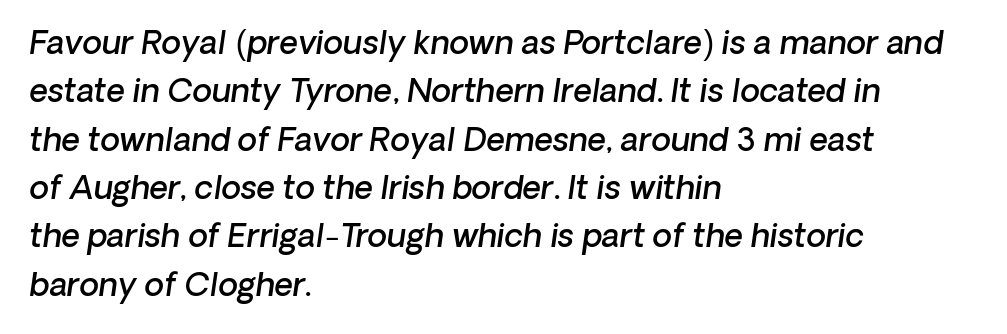
A typesetter would call this proportional, since set widths differ per character. Students, this is semibold: more ink than regular, less than bold. Honestly, there is no underline to notice here at all. Compared with a centered layout, this one pins lines to the left instead. Words appear dense and cohesive because spacing is normal. The space between consecutive lines is moderate.
